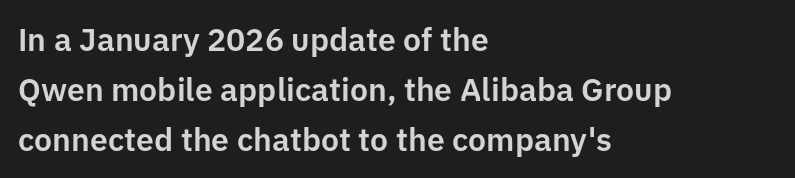
The image shows 32 px sans-serif type, upright; set left-aligned, normal line spacing (1.56x), normal letter spacing, not underlined; low stroke contrast and a medium x-height.
